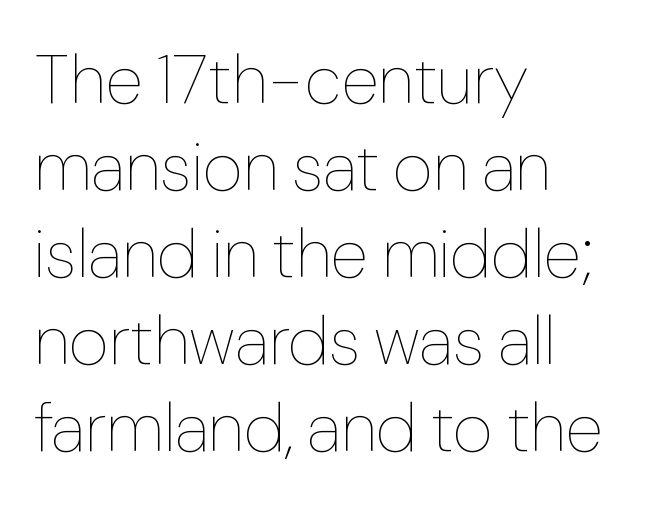
{"italic": "no", "bold": "no", "weight": "thin", "width": "normal", "stroke_contrast": "low", "x_height": "medium", "monospaced": "no", "underline": "no", "align": "left", "line_spacing": "normal", "line_spacing_ratio": 1.26, "letter_spacing": "normal", "letter_spacing_em": 0.0, "glyph_px": 69}
